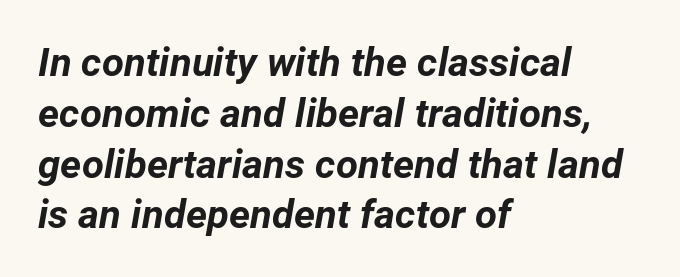
A normal amount of white space separates one row of letters from the next. Summary of weight: heavy, a full bold. No extra tracking has been applied to these lines. Does the copy run flush right? No — it runs flush left. The axis of the letterforms is tilted away from vertical.
